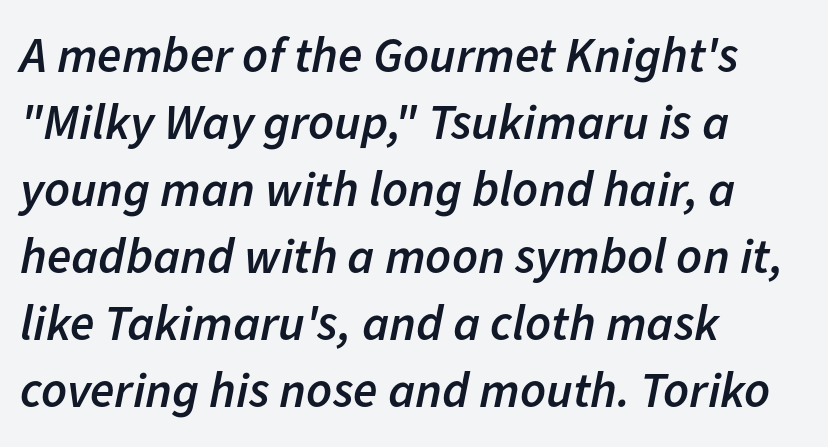
{"italic": "yes", "lean": "right", "slant_degrees": 11, "bold": "semi", "weight": "semibold", "width": "normal", "stroke_contrast": "low", "x_height": "medium", "monospaced": "no", "underline": "no", "align": "left", "line_spacing": "normal", "line_spacing_ratio": 1.34, "letter_spacing": "normal", "letter_spacing_em": 0.0, "glyph_px": 50}
